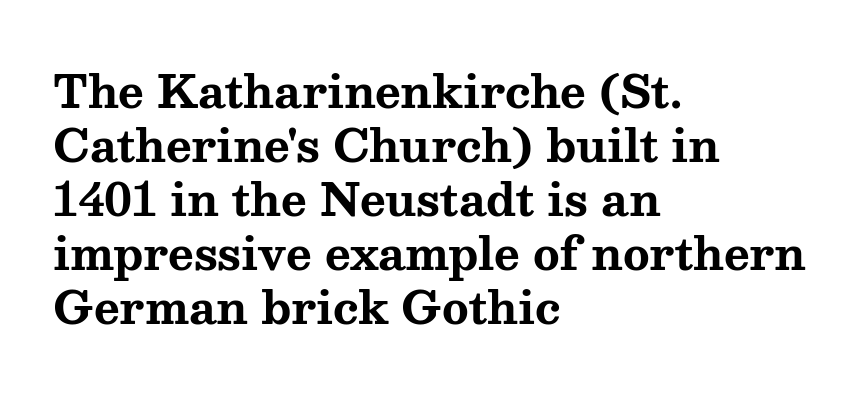
{"serif": "yes", "italic": "no", "bold": "yes", "weight": "bold", "width": "wide", "stroke_contrast": "medium", "x_height": "medium", "monospaced": "no", "underline": "no", "align": "left", "line_spacing_ratio": 1.23, "letter_spacing": "normal", "letter_spacing_em": 0.0, "glyph_px": 44}
